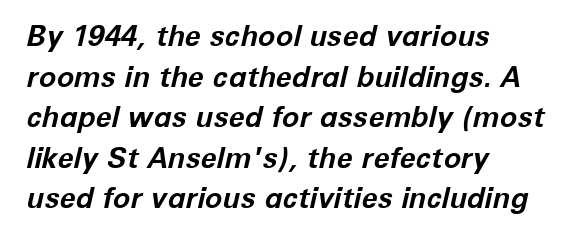
{"italic": "yes", "lean": "right", "slant_degrees": 12, "bold": "yes", "weight": "bold", "width": "normal", "stroke_contrast": "low", "x_height": "medium", "monospaced": "no", "underline": "no", "align": "left", "line_spacing": "normal", "line_spacing_ratio": 1.4, "letter_spacing": "normal", "letter_spacing_em": 0.0, "glyph_px": 29}
